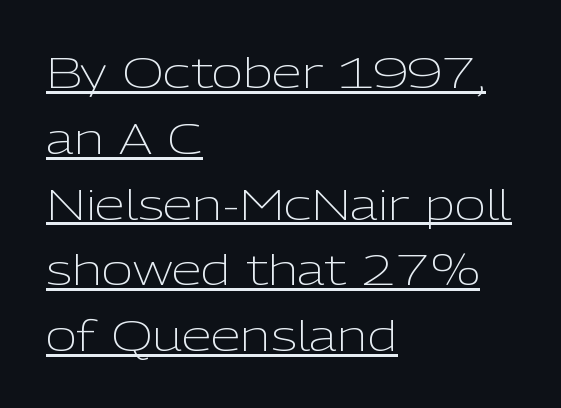
The image shows 43 px light sans-serif type, upright; set left-aligned, normal line spacing (1.53x), normal letter spacing, underlined; low stroke contrast and a medium x-height.
